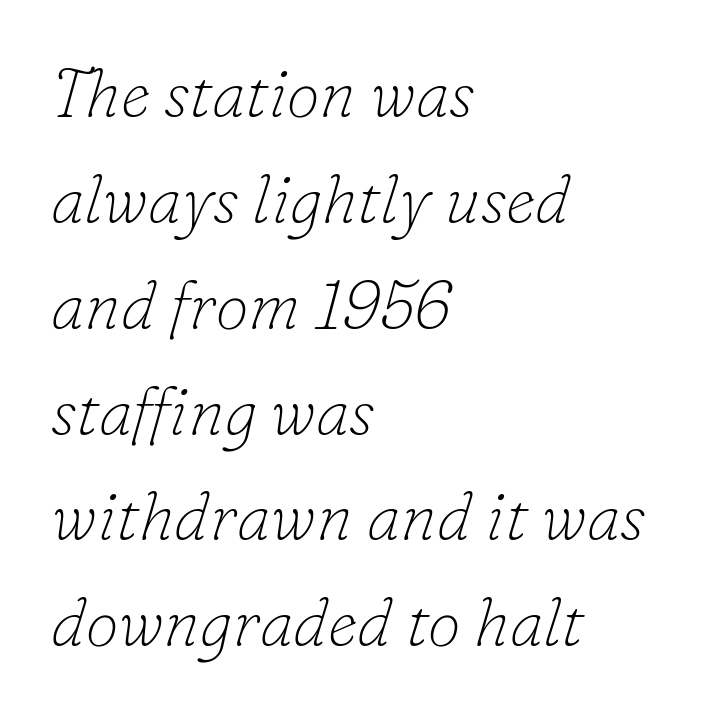
The type family on display is of the serif kind. Notice how the passage keeps a crisp vertical edge on the left only. Is the stroke heavy? The answer is a plain regular-or-lighter. Notice how descenders clear the ascenders below comfortably — that's standard leading. Words appear dense and cohesive because spacing is normal.
